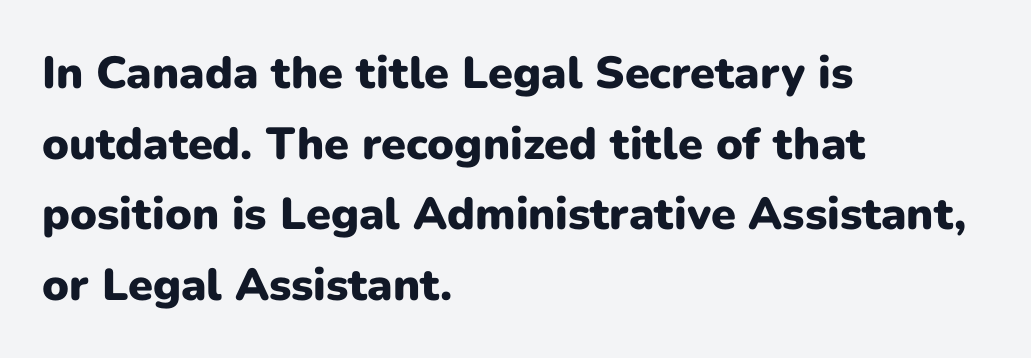
Q: Is the text bold? A: Yes.
Q: Is the text italic (slanted)? A: No, it is upright.
Q: Is the typeface a serif or a sans-serif typeface? A: Sans-serif.
Q: Is the text underlined? A: No.
Q: How is the paragraph aligned? A: Left-aligned.
Q: Is the spacing between letters normal or unusually wide? A: Normal.
Q: Is the spacing between lines tight, normal or loose? A: Normal.
Q: Width (condensed, normal, or wide)? A: Normal.
Q: Stroke contrast? A: Low.
Q: x-height? A: Medium.
Q: Monospaced? A: No.
